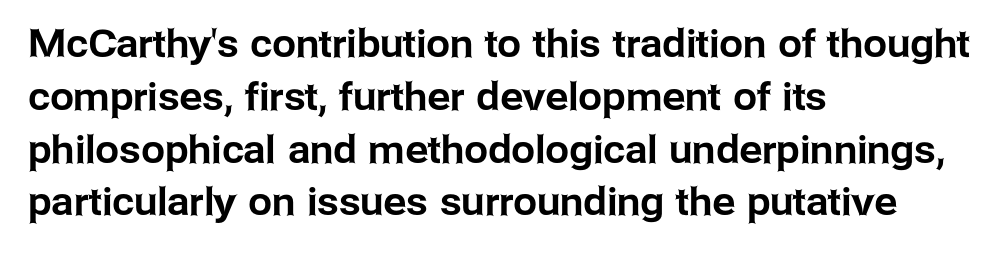
{"serif": "no", "italic": "no", "width": "normal", "stroke_contrast": "low", "x_height": "medium", "monospaced": "no", "underline": "no", "align": "left", "line_spacing": "normal", "line_spacing_ratio": 1.39, "letter_spacing": "normal", "letter_spacing_em": 0.0, "glyph_px": 38}
